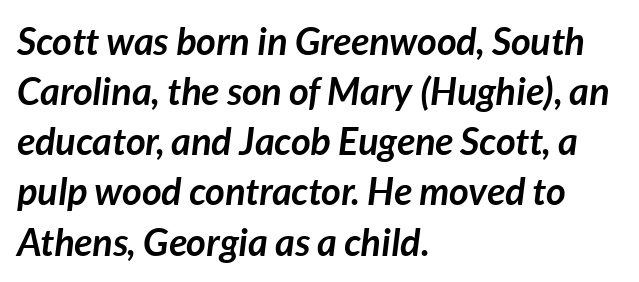
The image shows 38 px semibold type, italic (leaning right); set left-aligned, normal line spacing (1.32x), normal letter spacing, not underlined; low stroke contrast and a medium x-height.
